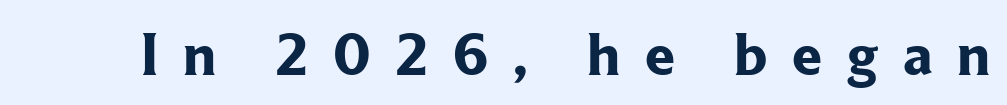
Words float on clear page, feet unadorned. Note the varied advance widths — an 'i' is clearly narrower than an 'm'. Letter spacing: wide. A serif font was chosen for this passage. The glyphs have the mass of a bold cut. Characters remain perfectly vertical along every line.
